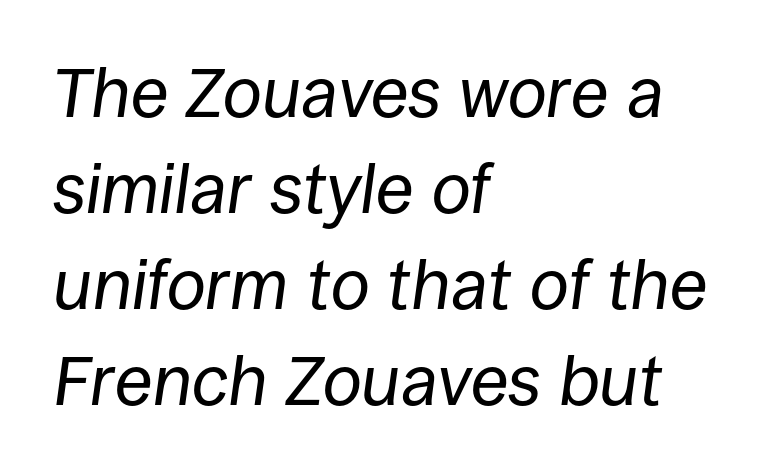
{"italic": "yes", "lean": "right", "slant_degrees": 8, "bold": "no", "weight": "regular", "width": "normal", "stroke_contrast": "low", "x_height": "large", "monospaced": "no", "underline": "no", "align": "left", "line_spacing": "normal", "line_spacing_ratio": 1.37, "letter_spacing": "normal", "letter_spacing_em": 0.0, "glyph_px": 70}
